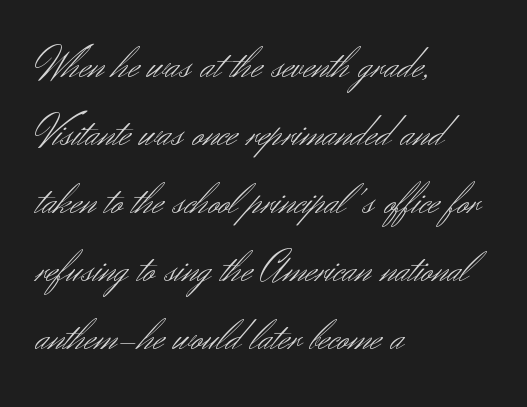
Q: Is the text bold? A: No.
Q: Is the text italic (slanted)? A: Yes.
Q: Is the typeface a serif or a sans-serif typeface? A: Sans-serif.
Q: Is the text underlined? A: No.
Q: How is the paragraph aligned? A: Left-aligned.
Q: Is the spacing between letters normal or unusually wide? A: Normal.
Q: Is the spacing between lines tight, normal or loose? A: Normal.
Q: Width (condensed, normal, or wide)? A: Normal.
Q: Stroke contrast? A: Medium.
Q: x-height? A: Small.
Q: Monospaced? A: No.
